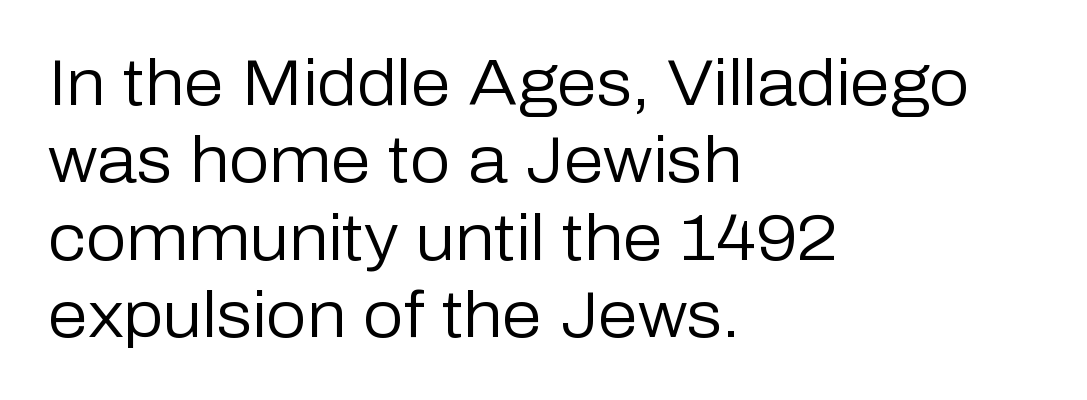
Q: Is the text bold? A: No.
Q: Is the text italic (slanted)? A: No, it is upright.
Q: Is the typeface a serif or a sans-serif typeface? A: Sans-serif.
Q: Is the text underlined? A: No.
Q: How is the paragraph aligned? A: Left-aligned.
Q: Is the spacing between letters normal or unusually wide? A: Normal.
Q: Width (condensed, normal, or wide)? A: Normal.
Q: Stroke contrast? A: Low.
Q: x-height? A: Medium.
Q: Monospaced? A: No.
